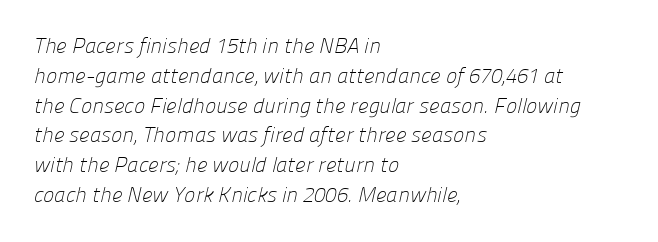
The image shows 21 px text type; set left-aligned, normal line spacing (1.42x), normal letter spacing, not underlined.
